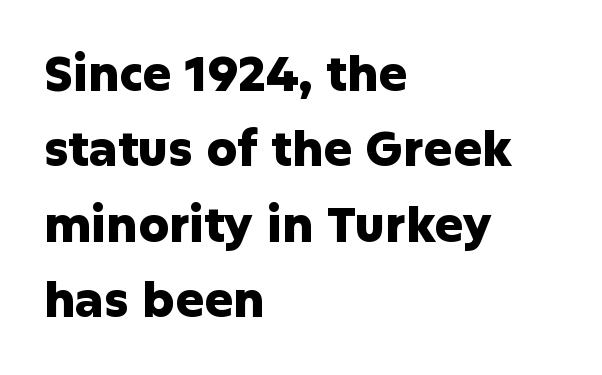
The image shows 48 px heavy sans-serif type, upright; set left-aligned, normal line spacing (1.57x), normal letter spacing, not underlined; low stroke contrast and a medium x-height.
